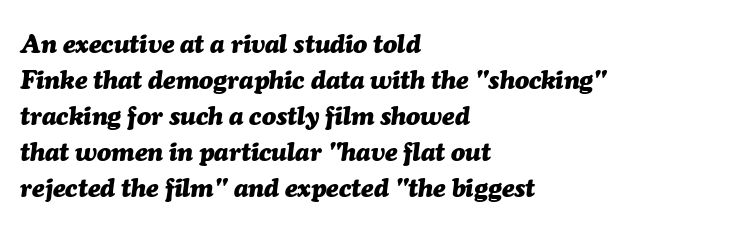
{"italic": "yes", "lean": "right", "slant_degrees": 7, "bold": "yes", "underline": "no", "align": "left", "line_spacing": "normal", "line_spacing_ratio": 1.38, "letter_spacing": "normal", "letter_spacing_em": 0.0, "glyph_px": 26}
